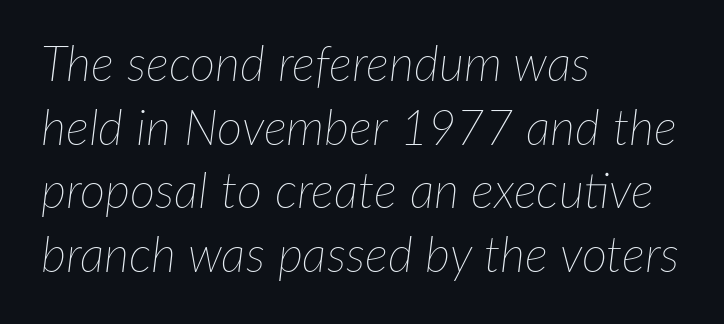
Q: Is the text bold? A: No.
Q: Is the text italic (slanted)? A: Yes, it leans right by about 7 degrees.
Q: Is the text underlined? A: No.
Q: How is the paragraph aligned? A: Left-aligned.
Q: Is the spacing between letters normal or unusually wide? A: Normal.
Q: Is the spacing between lines tight, normal or loose? A: Normal.
Q: Width (condensed, normal, or wide)? A: Normal.
Q: Stroke contrast? A: Low.
Q: x-height? A: Medium.
Q: Monospaced? A: No.
